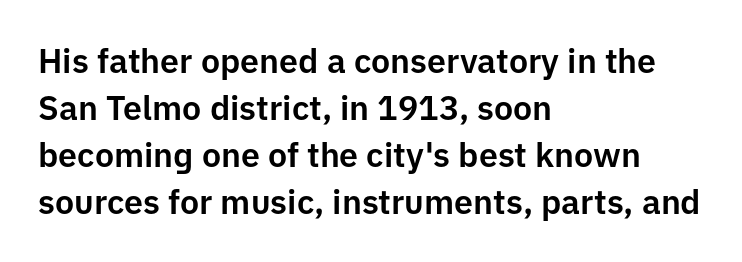
Q: Is the text italic (slanted)? A: No, it is upright.
Q: Is the typeface a serif or a sans-serif typeface? A: Sans-serif.
Q: Is the text underlined? A: No.
Q: How is the paragraph aligned? A: Left-aligned.
Q: Is the spacing between letters normal or unusually wide? A: Normal.
Q: Is the spacing between lines tight, normal or loose? A: Normal.
Q: Width (condensed, normal, or wide)? A: Normal.
Q: Stroke contrast? A: Low.
Q: x-height? A: Medium.
Q: Monospaced? A: No.
